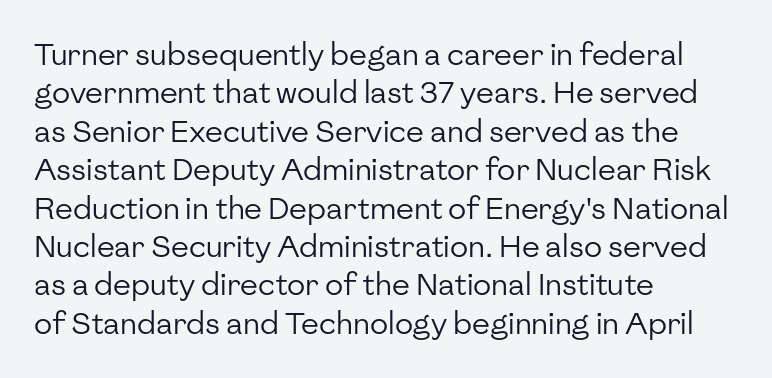
Q: Is the text bold? A: No.
Q: Is the text italic (slanted)? A: No, it is upright.
Q: Is the typeface a serif or a sans-serif typeface? A: Sans-serif.
Q: Is the text underlined? A: No.
Q: How is the paragraph aligned? A: Left-aligned.
Q: Is the spacing between letters normal or unusually wide? A: Normal.
Q: Is the spacing between lines tight, normal or loose? A: Normal.
Q: Width (condensed, normal, or wide)? A: Normal.
Q: Stroke contrast? A: Low.
Q: x-height? A: Medium.
Q: Monospaced? A: No.
